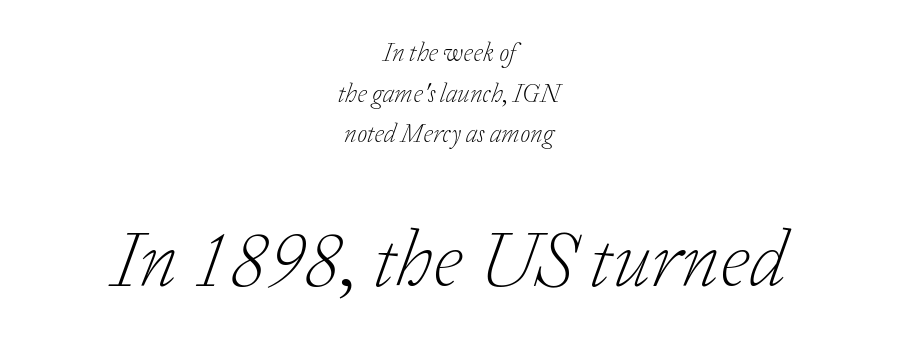
The image shows 79 px light serif type, italic (leaning right); set centered, normal line spacing (1.56x), normal letter spacing, not underlined; the second (bottom) block is 3.04x larger; low stroke contrast and a medium x-height.
